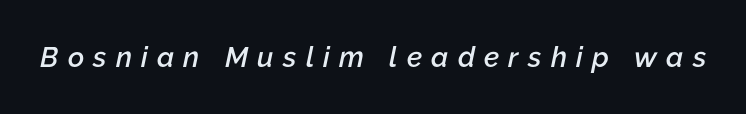
The image shows 28 px semibold type, italic (leaning right); set unusually wide letter spacing (+0.33 em), not underlined; low stroke contrast and a medium x-height.
